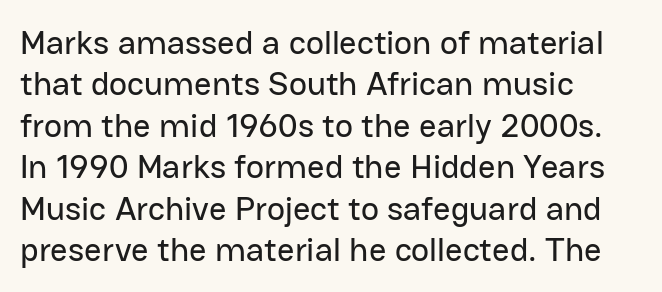
Q: Is the text italic (slanted)? A: No, it is upright.
Q: Is the typeface a serif or a sans-serif typeface? A: Sans-serif.
Q: Is the text underlined? A: No.
Q: How is the paragraph aligned? A: Left-aligned.
Q: Is the spacing between letters normal or unusually wide? A: Normal.
Q: Width (condensed, normal, or wide)? A: Normal.
Q: Stroke contrast? A: Low.
Q: x-height? A: Medium.
Q: Monospaced? A: No.
